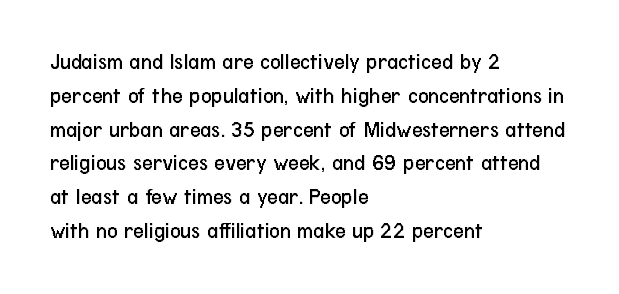
Just letters on the line, the space beneath them empty. Evenly set lines give the paragraph a standard silhouette. Heft: none added — not bold. Notice how the passage keeps a crisp vertical edge on the left only. No extra tracking has been applied to these lines. A roman cut, with each character standing at attention.
